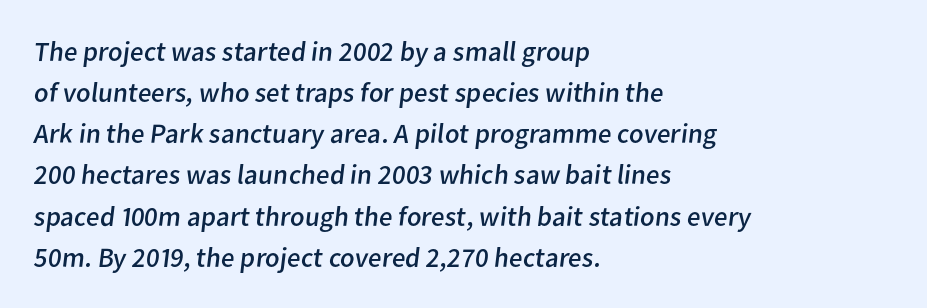
Q: Is the text bold? A: No.
Q: Is the typeface a serif or a sans-serif typeface? A: Sans-serif.
Q: Is the text underlined? A: No.
Q: How is the paragraph aligned? A: Left-aligned.
Q: Is the spacing between letters normal or unusually wide? A: Normal.
Q: Is the spacing between lines tight, normal or loose? A: Normal.
Q: Width (condensed, normal, or wide)? A: Normal.
Q: Stroke contrast? A: Low.
Q: x-height? A: Medium.
Q: Monospaced? A: No.
